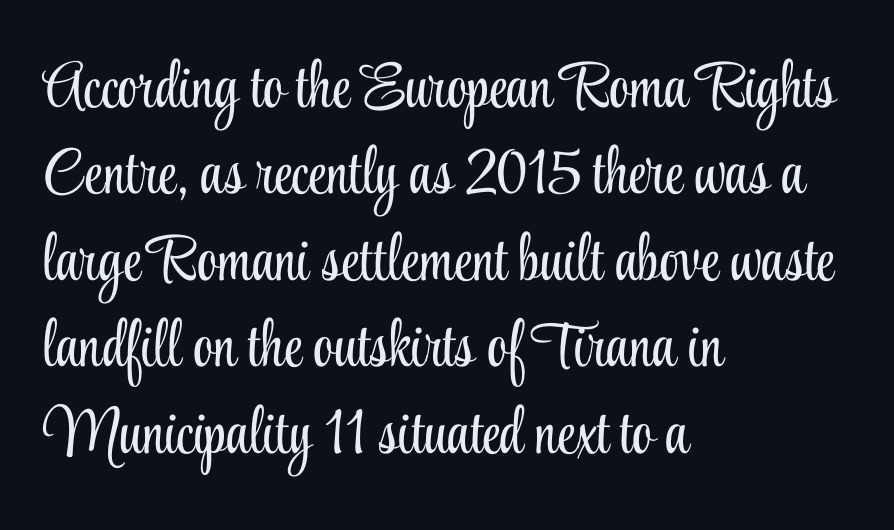
Spacing between characters is what you'd get straight out of the box. Nothing heavy about these letters — not bold at all. Underlining? Definitely not there. Does the type have serifs? Yes, each stem ends in a small foot. Does the copy run flush right? No — it runs flush left. The line-height multiplier appears to be the usual default.
